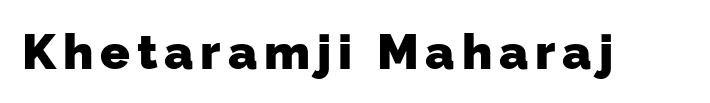
Q: Is the text bold? A: Yes.
Q: Is the typeface a serif or a sans-serif typeface? A: Sans-serif.
Q: Is the text underlined? A: No.
Q: Width (condensed, normal, or wide)? A: Normal.
Q: Stroke contrast? A: Low.
Q: x-height? A: Medium.
Q: Monospaced? A: No.
